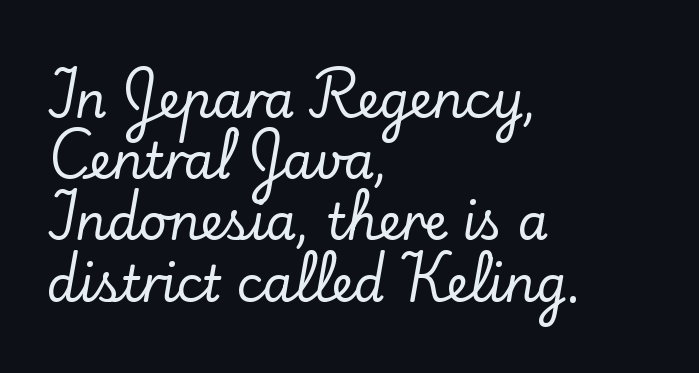
Spacing verdict: proportional, widths tailored to each character. Letter spacing: default. A typesetter would call this leading conventional body-copy spacing. All the whitespace from short lines collects on the right. The space directly below the letters is spotless.
